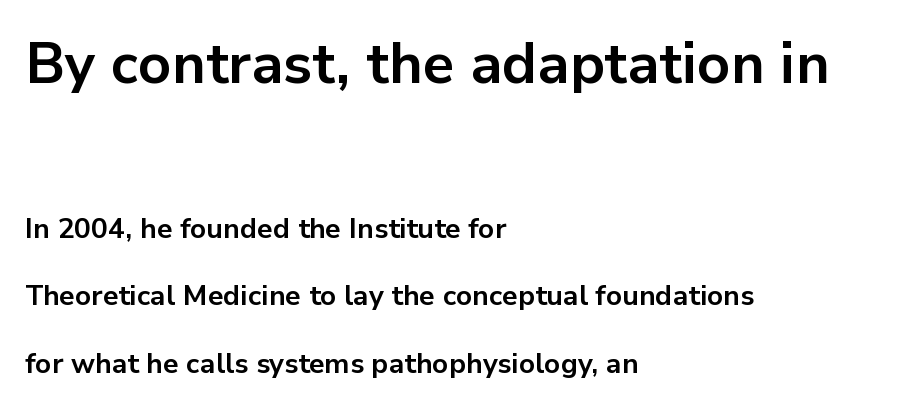
{"serif": "no", "italic": "no", "bold": "yes", "weight": "bold", "width": "normal", "stroke_contrast": "low", "x_height": "medium", "monospaced": "no", "underline": "no", "align": "left", "line_spacing": "loose", "line_spacing_ratio": 2.42, "letter_spacing": "normal", "letter_spacing_em": 0.0, "larger_block": "first", "size_ratio": 2.04, "glyph_px": 57}
